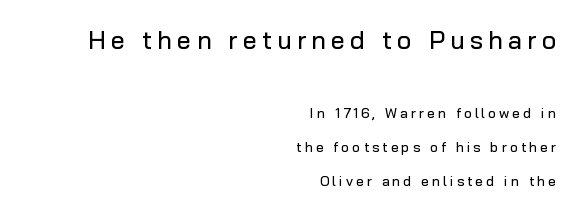
Q: Is the text italic (slanted)? A: No, it is upright.
Q: Is the text underlined? A: No.
Q: How is the paragraph aligned? A: Right-aligned.
Q: Is the spacing between letters normal or unusually wide? A: Unusually wide.
Q: Is the spacing between lines tight, normal or loose? A: Loose.
Q: Which block of text is set in a larger size, the first (top) or the second (bottom)? A: The first (top) one.
